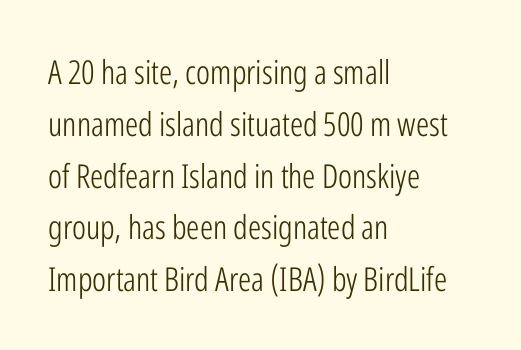
Q: Is the text bold? A: No.
Q: Is the text italic (slanted)? A: No, it is upright.
Q: Is the typeface a serif or a sans-serif typeface? A: Sans-serif.
Q: Is the text underlined? A: No.
Q: How is the paragraph aligned? A: Left-aligned.
Q: Is the spacing between letters normal or unusually wide? A: Normal.
Q: Is the spacing between lines tight, normal or loose? A: Normal.
Q: Width (condensed, normal, or wide)? A: Condensed.
Q: Stroke contrast? A: Low.
Q: x-height? A: Medium.
Q: Monospaced? A: No.
